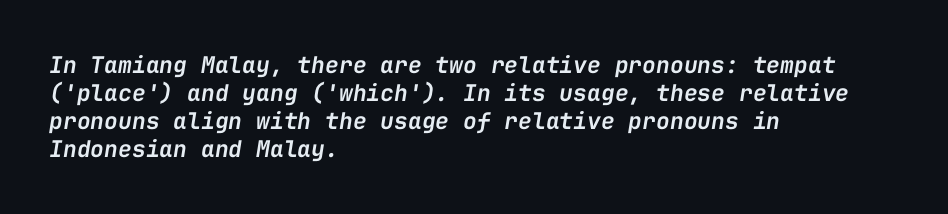
{"italic": "yes", "lean": "right", "slant_degrees": 9, "bold": "semi", "underline": "no", "align": "left", "line_spacing_ratio": 1.22, "letter_spacing": "normal", "letter_spacing_em": 0.0, "glyph_px": 23}
